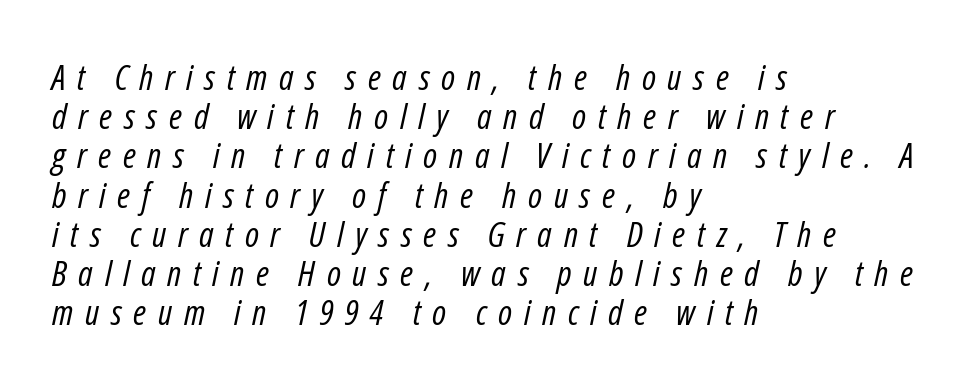
No word sits above an underline. You could barely slide anything between these rows. This sample uses expanded letter spacing, leaving extra air between glyphs. Each stroke keeps to a modest, everyday thickness or less. Casual observation: everything's shoved over to the left. These lines were composed using italics.
